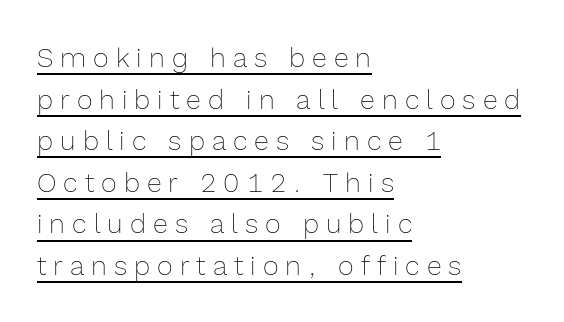
{"italic": "no", "bold": "no", "underline": "yes", "align": "left", "line_spacing": "normal", "line_spacing_ratio": 1.54, "letter_spacing": "wide", "letter_spacing_em": 0.26, "glyph_px": 27}
